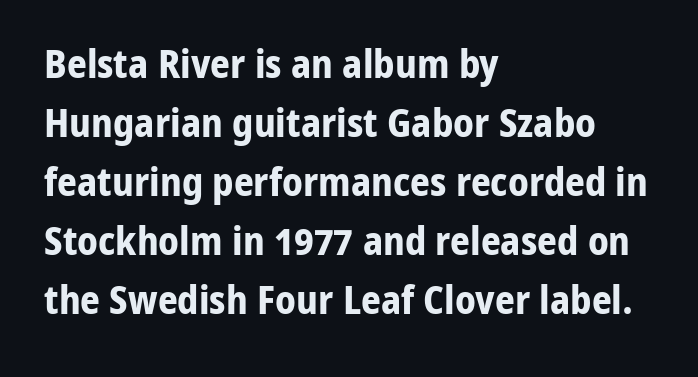
Q: Is the text bold? A: Yes.
Q: Is the text italic (slanted)? A: No, it is upright.
Q: Is the typeface a serif or a sans-serif typeface? A: Sans-serif.
Q: Is the text underlined? A: No.
Q: How is the paragraph aligned? A: Left-aligned.
Q: Is the spacing between letters normal or unusually wide? A: Normal.
Q: Is the spacing between lines tight, normal or loose? A: Normal.
Q: Width (condensed, normal, or wide)? A: Normal.
Q: Stroke contrast? A: Low.
Q: x-height? A: Medium.
Q: Monospaced? A: No.
